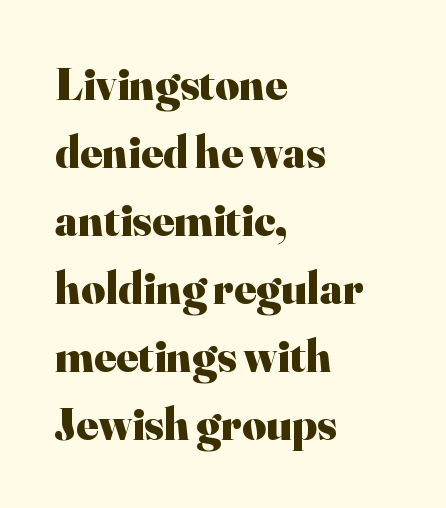
The image shows 46 px heavy serif type, upright; set left-aligned, normal line spacing (1.48x), normal letter spacing, not underlined; high stroke contrast and a small x-height.
